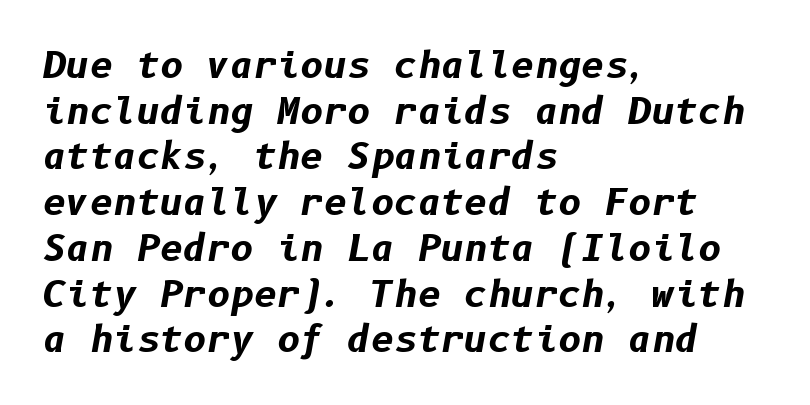
Q: Is the text bold? A: Yes.
Q: Is the text italic (slanted)? A: Yes, it leans right by about 10 degrees.
Q: Is the text underlined? A: No.
Q: How is the paragraph aligned? A: Left-aligned.
Q: Is the spacing between letters normal or unusually wide? A: Normal.
Q: Is the spacing between lines tight, normal or loose? A: Normal.
Q: Width (condensed, normal, or wide)? A: Normal.
Q: Stroke contrast? A: Low.
Q: x-height? A: Medium.
